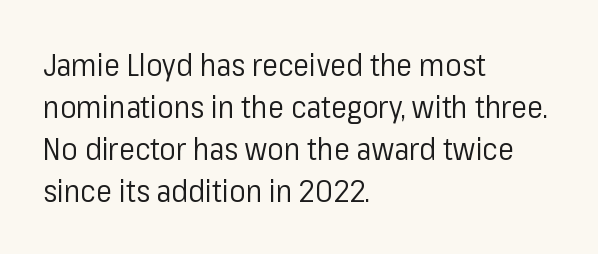
{"serif": "no", "italic": "no", "bold": "no", "weight": "regular", "width": "normal", "stroke_contrast": "low", "x_height": "medium", "monospaced": "no", "underline": "no", "align": "left", "line_spacing": "normal", "line_spacing_ratio": 1.4, "letter_spacing": "normal", "letter_spacing_em": 0.0, "glyph_px": 30}
